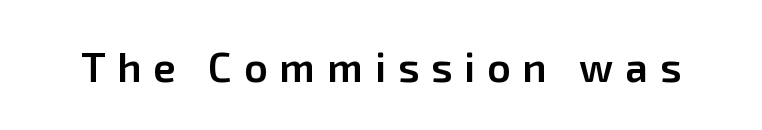
Q: Is the text bold? A: Semi-bold.
Q: Is the text italic (slanted)? A: No, it is upright.
Q: Is the typeface a serif or a sans-serif typeface? A: Sans-serif.
Q: Is the text underlined? A: No.
Q: Is the spacing between letters normal or unusually wide? A: Unusually wide.
Q: Width (condensed, normal, or wide)? A: Normal.
Q: Stroke contrast? A: Low.
Q: x-height? A: Medium.
Q: Monospaced? A: No.
